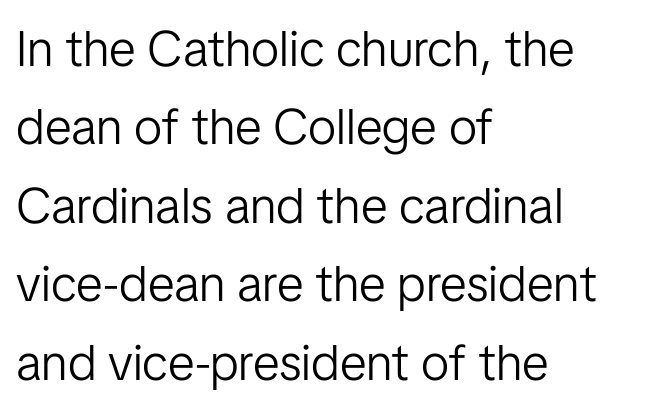
{"serif": "no", "italic": "no", "bold": "no", "weight": "light", "width": "normal", "stroke_contrast": "low", "x_height": "medium", "monospaced": "no", "underline": "no", "align": "left", "line_spacing": "normal", "line_spacing_ratio": 1.57, "letter_spacing": "normal", "letter_spacing_em": 0.0, "glyph_px": 50}
